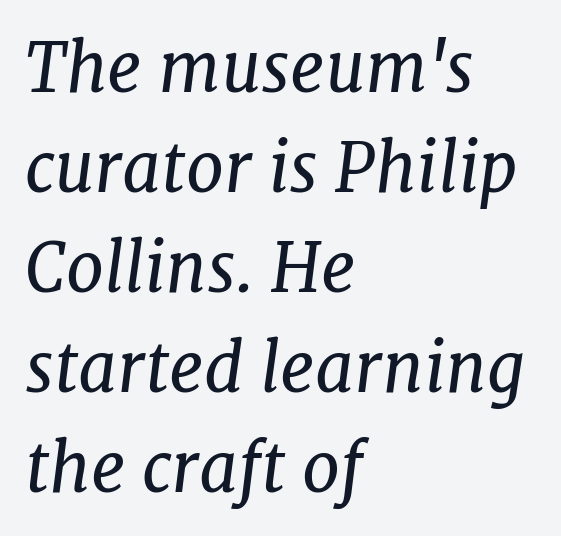
{"serif": "yes", "italic": "yes", "lean": "right", "slant_degrees": 7, "bold": "no", "weight": "regular", "width": "normal", "stroke_contrast": "low", "x_height": "medium", "monospaced": "no", "underline": "no", "align": "left", "line_spacing": "normal", "line_spacing_ratio": 1.47, "letter_spacing": "normal", "letter_spacing_em": 0.0, "glyph_px": 68}
